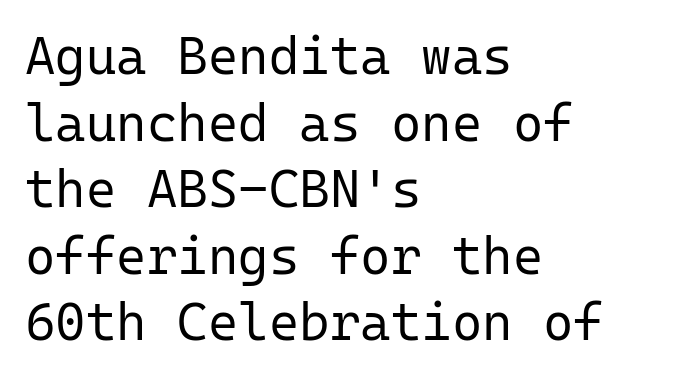
Looks like terminal output: every glyph gets an equal slot. Notice how the stems are strictly vertical — no italics here. The lines are quadded left. Weight: regular or lighter. What stands out about the letter spacing? Nothing — it is the standard amount.
